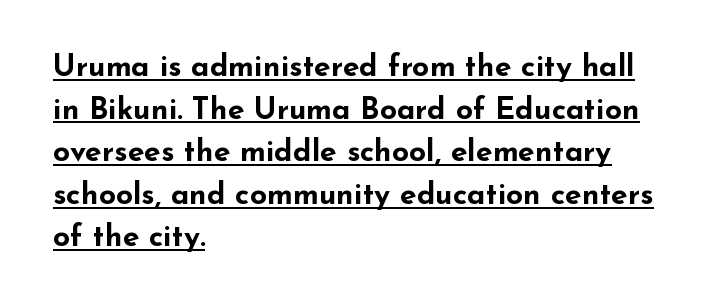
{"serif": "no", "italic": "no", "bold": "yes", "weight": "bold", "width": "wide", "stroke_contrast": "low", "x_height": "small", "monospaced": "no", "underline": "yes", "align": "left", "line_spacing": "normal", "line_spacing_ratio": 1.42, "letter_spacing": "normal", "letter_spacing_em": 0.0, "glyph_px": 30}
